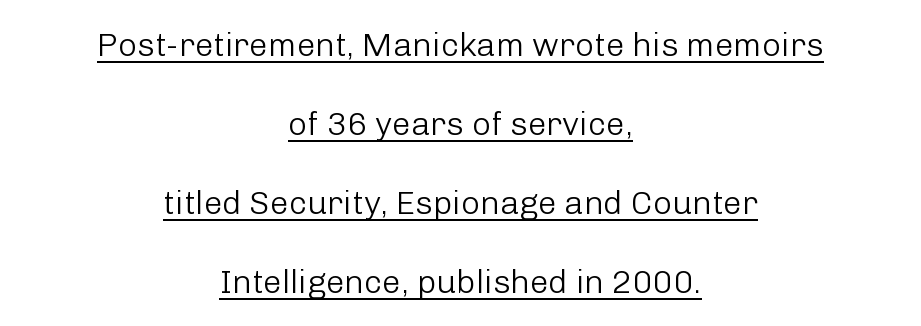
{"serif": "no", "italic": "no", "bold": "no", "weight": "light", "width": "normal", "stroke_contrast": "low", "x_height": "medium", "monospaced": "no", "underline": "yes", "align": "center", "line_spacing": "loose", "line_spacing_ratio": 2.39, "letter_spacing": "normal", "letter_spacing_em": 0.0, "glyph_px": 33}
